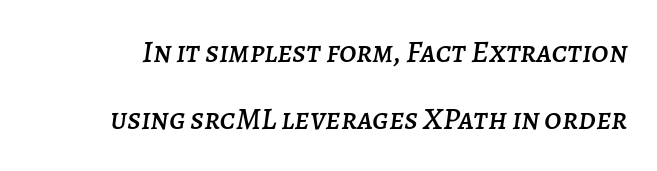
Descenders hang freely into open space. This is oblique type, the kind used for emphasis or titles. This sample has the flowing, uneven cadence of proportional lettering. How are the letters spaced? Ordinarily, with no added tracking.
